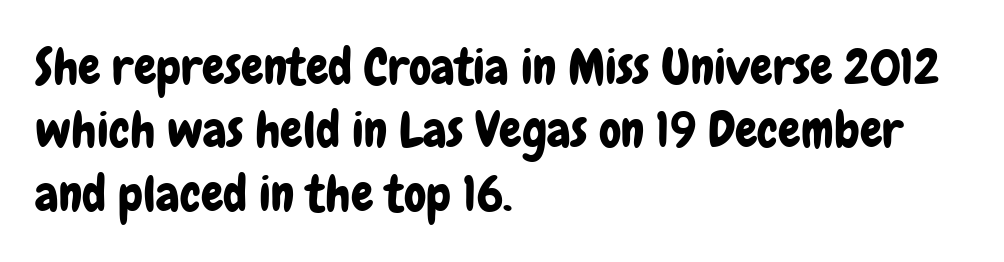
{"serif": "no", "italic": "no", "width": "condensed", "stroke_contrast": "low", "x_height": "medium", "monospaced": "no", "underline": "no", "align": "left", "line_spacing": "normal", "line_spacing_ratio": 1.27, "letter_spacing": "normal", "letter_spacing_em": 0.0, "glyph_px": 50}
